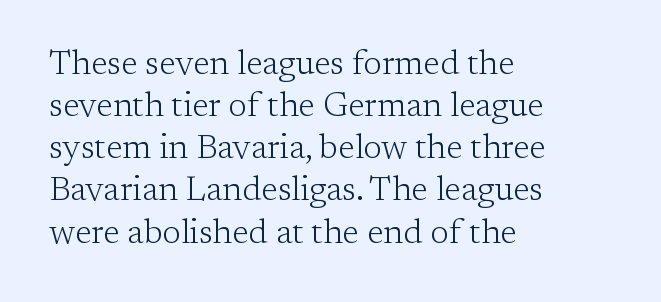
Q: Is the text bold? A: No.
Q: Is the text italic (slanted)? A: No, it is upright.
Q: Is the typeface a serif or a sans-serif typeface? A: Serif.
Q: Is the text underlined? A: No.
Q: How is the paragraph aligned? A: Left-aligned.
Q: Is the spacing between letters normal or unusually wide? A: Normal.
Q: Width (condensed, normal, or wide)? A: Normal.
Q: Stroke contrast? A: Low.
Q: x-height? A: Medium.
Q: Monospaced? A: No.
